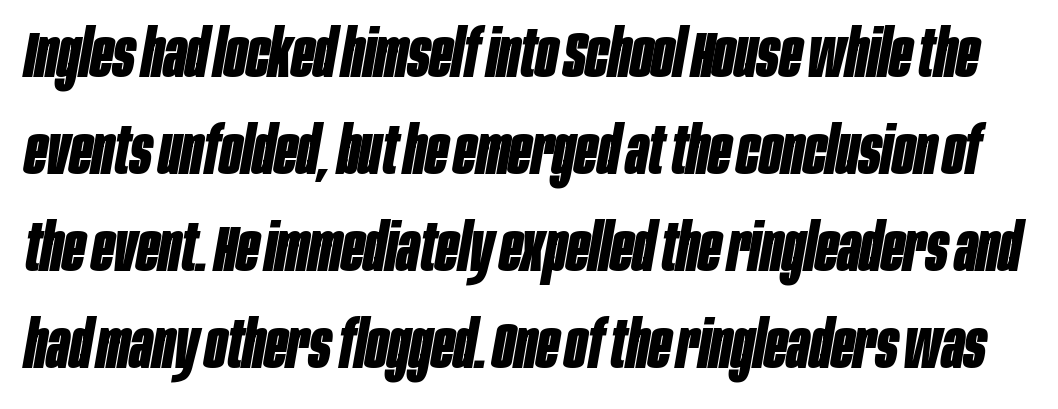
Q: Is the text bold? A: Yes.
Q: Is the text italic (slanted)? A: Yes, it leans right by about 10 degrees.
Q: Is the text underlined? A: No.
Q: Is the spacing between letters normal or unusually wide? A: Normal.
Q: Is the spacing between lines tight, normal or loose? A: Normal.
Q: Width (condensed, normal, or wide)? A: Condensed.
Q: Stroke contrast? A: Low.
Q: x-height? A: Large.
Q: Monospaced? A: No.
